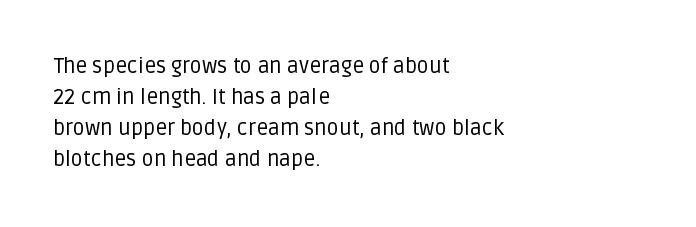
No chunkiness to these letters — they're not bold. The area under the type is left untouched. This rendering uses left alignment, leaving the right contour irregular. The font's upright variant was chosen for this text. Compared with typical body copy, the letter spacing here is the same.
